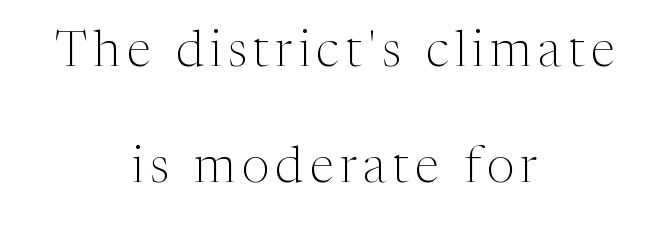
Q: Is the text bold? A: No.
Q: Is the text italic (slanted)? A: No, it is upright.
Q: Is the typeface a serif or a sans-serif typeface? A: Serif.
Q: Is the text underlined? A: No.
Q: How is the paragraph aligned? A: Centered.
Q: Is the spacing between lines tight, normal or loose? A: Loose.
Q: Width (condensed, normal, or wide)? A: Normal.
Q: Stroke contrast? A: Medium.
Q: x-height? A: Medium.
Q: Monospaced? A: No.
